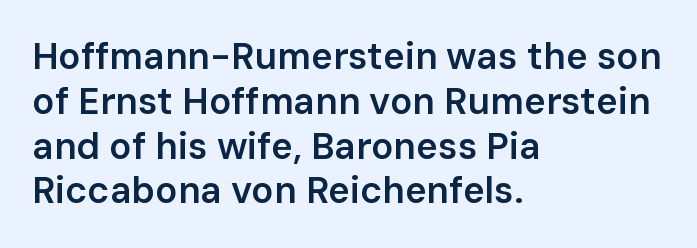
Q: Is the text bold? A: Semi-bold.
Q: Is the text italic (slanted)? A: No, it is upright.
Q: Is the typeface a serif or a sans-serif typeface? A: Sans-serif.
Q: Is the text underlined? A: No.
Q: How is the paragraph aligned? A: Left-aligned.
Q: Is the spacing between letters normal or unusually wide? A: Normal.
Q: Width (condensed, normal, or wide)? A: Normal.
Q: Stroke contrast? A: Low.
Q: x-height? A: Medium.
Q: Monospaced? A: No.
